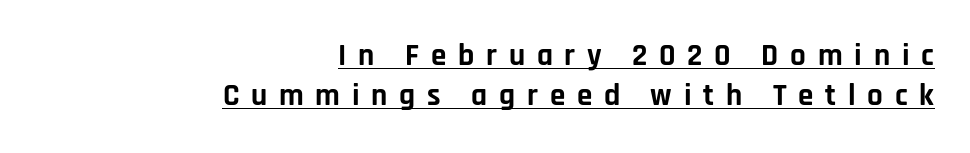
{"serif": "no", "italic": "no", "bold": "yes", "weight": "bold", "width": "normal", "stroke_contrast": "low", "x_height": "large", "monospaced": "no", "underline": "yes", "align": "right", "line_spacing": "normal", "line_spacing_ratio": 1.3, "letter_spacing": "wide", "letter_spacing_em": 0.38, "glyph_px": 31}
